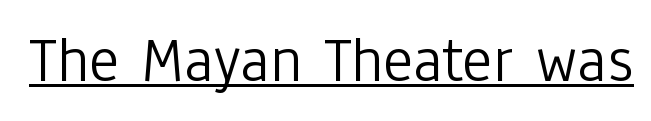
Has an underline been added? It has. These lines are rendered in a variable-pitch font. This is sans-serif lettering, the kind often seen on screens and signage. Caption: face not bold, strokes unweighted. Tracking value appears to be zero — textbook default spacing.
